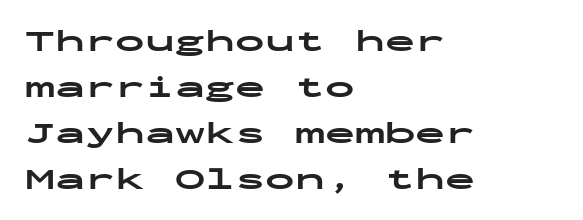
{"serif": "no", "italic": "no", "bold": "yes", "weight": "bold", "width": "wide", "stroke_contrast": "low", "x_height": "medium", "monospaced": "yes", "underline": "no", "align": "left", "line_spacing": "normal", "line_spacing_ratio": 1.53, "letter_spacing": "normal", "letter_spacing_em": 0.0, "glyph_px": 30}
